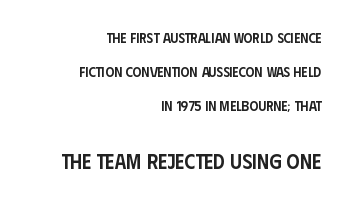
The words here are not underlined. Characters remain perfectly vertical along every line. As a designer I'd log this as weight 600, semibold. Compared with typical body copy, the letter spacing here is the same.
